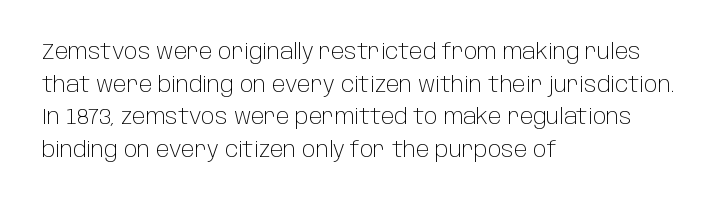
Q: Is the text bold? A: No.
Q: Is the text italic (slanted)? A: No, it is upright.
Q: Is the text underlined? A: No.
Q: How is the paragraph aligned? A: Left-aligned.
Q: Is the spacing between letters normal or unusually wide? A: Normal.
Q: Is the spacing between lines tight, normal or loose? A: Normal.
